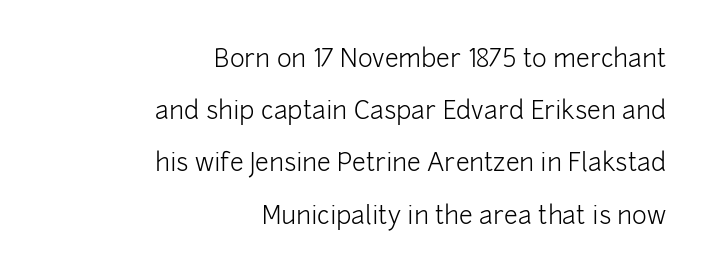
The image shows 25 px text type, upright; set right-aligned, loose line spacing (2.09x), normal letter spacing, not underlined.
